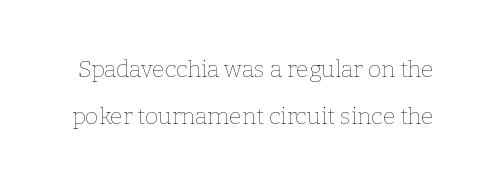
The image shows 23 px text type, upright; set loose line spacing (2.04x), normal letter spacing, not underlined.
